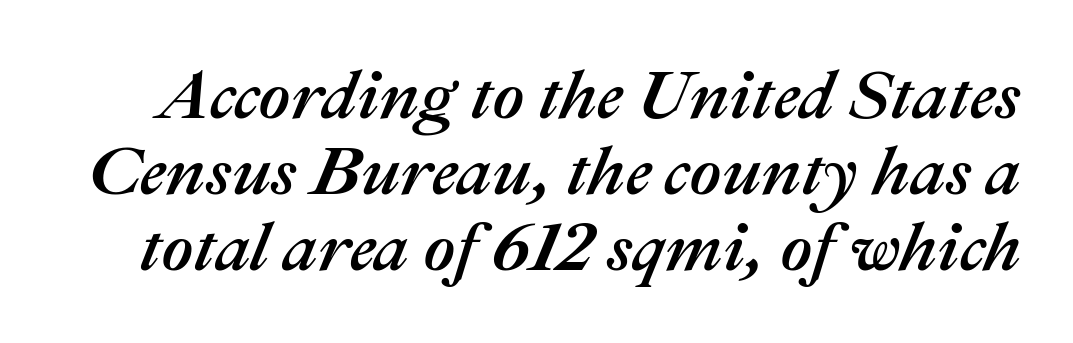
Q: Is the text italic (slanted)? A: Yes, it leans right by about 22 degrees.
Q: Is the text underlined? A: No.
Q: Is the spacing between letters normal or unusually wide? A: Normal.
Q: Is the spacing between lines tight, normal or loose? A: Tight.
Q: Width (condensed, normal, or wide)? A: Normal.
Q: Stroke contrast? A: Medium.
Q: x-height? A: Medium.
Q: Monospaced? A: No.
